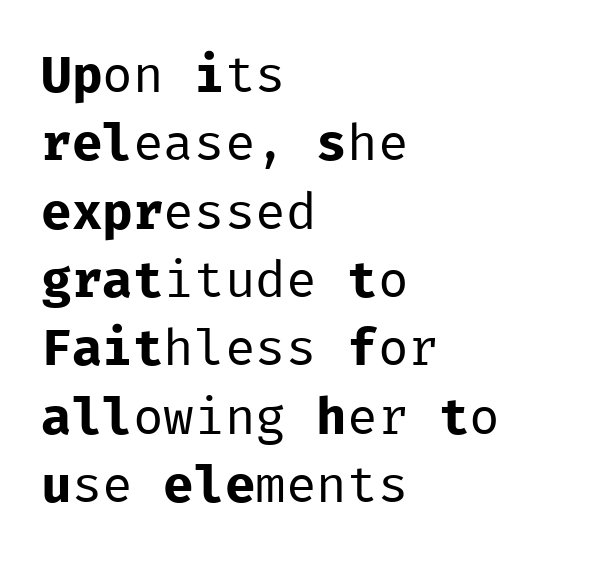
{"serif": "no", "italic": "no", "bold": "no", "weight": "regular", "width": "normal", "stroke_contrast": "low", "x_height": "medium", "monospaced": "yes", "underline": "no", "align": "left", "line_spacing": "normal", "line_spacing_ratio": 1.34, "letter_spacing": "normal", "letter_spacing_em": 0.0, "glyph_px": 51}
